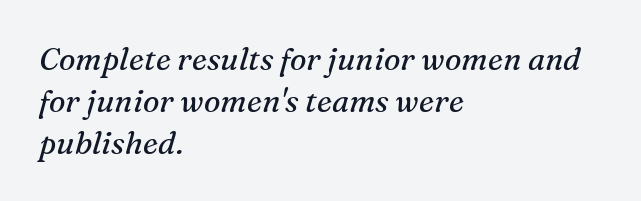
Q: Is the text bold? A: No.
Q: Is the text italic (slanted)? A: Yes, it leans right by about 16 degrees.
Q: Is the typeface a serif or a sans-serif typeface? A: Serif.
Q: Is the text underlined? A: No.
Q: How is the paragraph aligned? A: Left-aligned.
Q: Is the spacing between letters normal or unusually wide? A: Normal.
Q: Is the spacing between lines tight, normal or loose? A: Normal.
Q: Width (condensed, normal, or wide)? A: Normal.
Q: Stroke contrast? A: Medium.
Q: x-height? A: Medium.
Q: Monospaced? A: No.
